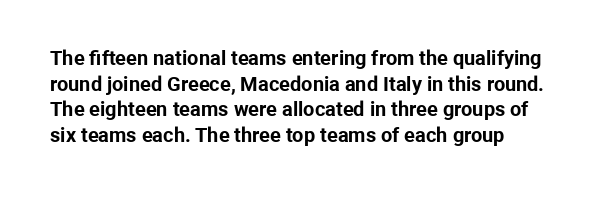
{"italic": "no", "bold": "yes", "underline": "no", "line_spacing": "normal", "line_spacing_ratio": 1.28, "letter_spacing": "normal", "letter_spacing_em": 0.0, "glyph_px": 20}
